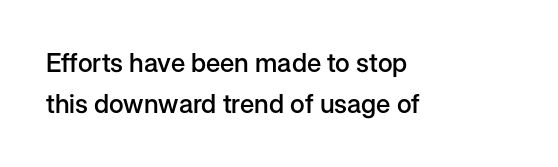
{"italic": "no", "bold": "semi", "underline": "no", "align": "left", "line_spacing": "normal", "line_spacing_ratio": 1.59, "letter_spacing": "normal", "letter_spacing_em": 0.0, "glyph_px": 26}
